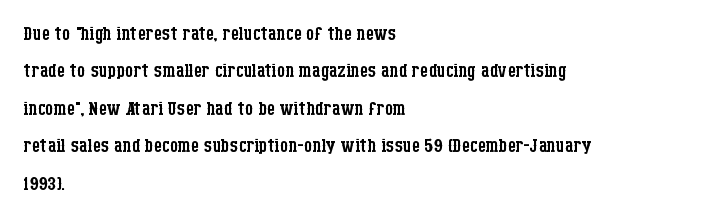
Is the letter spacing exaggerated? No — it looks like the ordinary default. This block has exactly the height ordinary leading produces. This is the regular roman posture of the typeface. Weight: not bold — regular or lighter.
